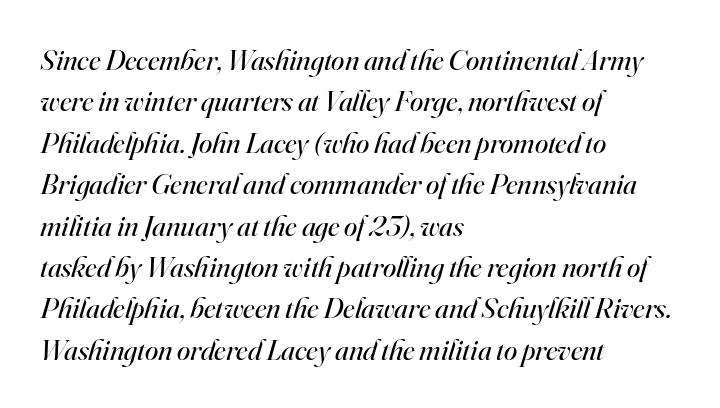
{"serif": "yes", "italic": "yes", "lean": "right", "slant_degrees": 16, "bold": "no", "weight": "regular", "width": "normal", "stroke_contrast": "high", "x_height": "small", "monospaced": "no", "underline": "no", "align": "left", "line_spacing": "normal", "line_spacing_ratio": 1.38, "letter_spacing": "normal", "letter_spacing_em": 0.0, "glyph_px": 30}
